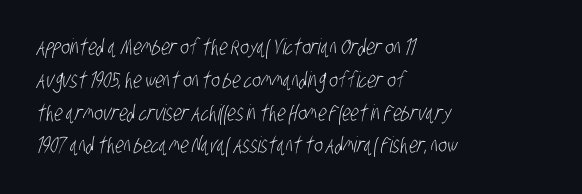
The image shows 22 px text type; set left-aligned, normal line spacing (1.49x), normal letter spacing, not underlined.
